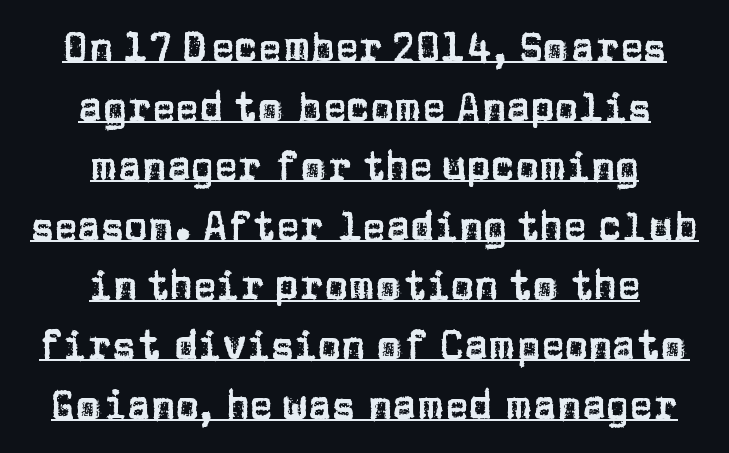
The leading is moderate, giving the passage an even texture. A roman cut, with each character standing at attention. The passage is arranged like a title page — every line centered. The words here are underlined. Character widths vary here, with narrow letters taking less room than wide ones. The passage shown has conventional tracking throughout.
